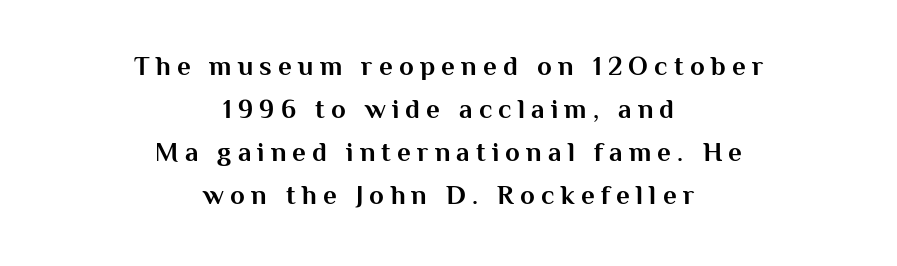
Q: Is the text bold? A: Yes.
Q: Is the text italic (slanted)? A: No, it is upright.
Q: Is the text underlined? A: No.
Q: How is the paragraph aligned? A: Centered.
Q: Is the spacing between letters normal or unusually wide? A: Unusually wide.
Q: Is the spacing between lines tight, normal or loose? A: Normal.
